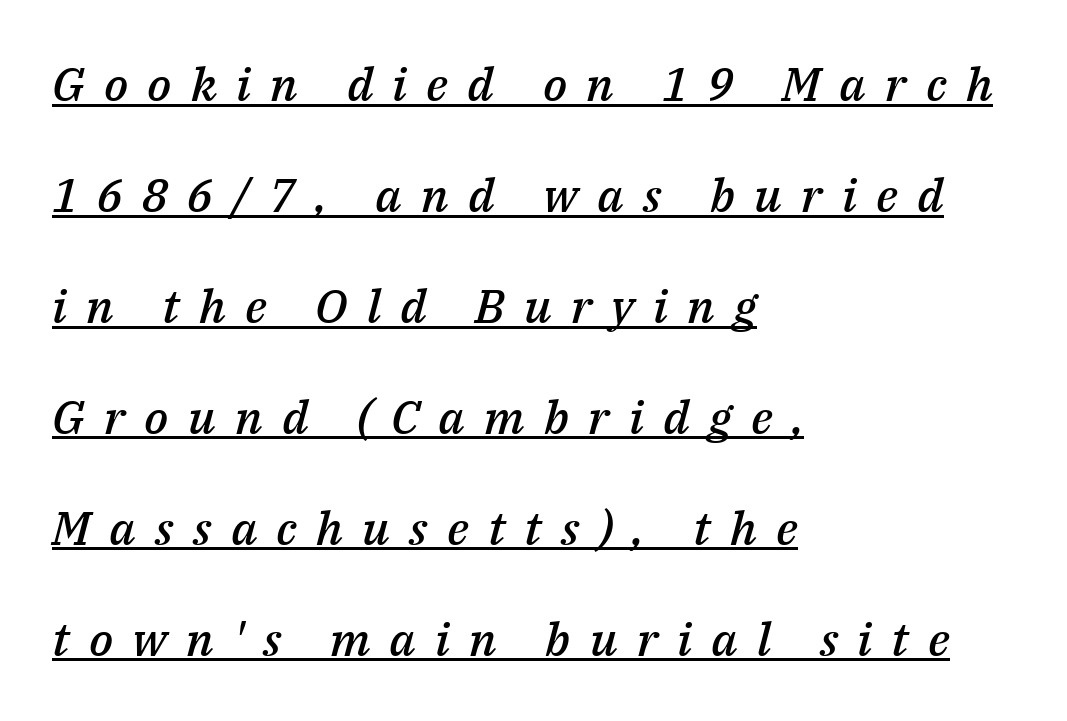
The image shows 47 px semibold type, italic (leaning right); set left-aligned, loose line spacing (2.36x), unusually wide letter spacing (+0.41 em), underlined; medium stroke contrast and a medium x-height.
